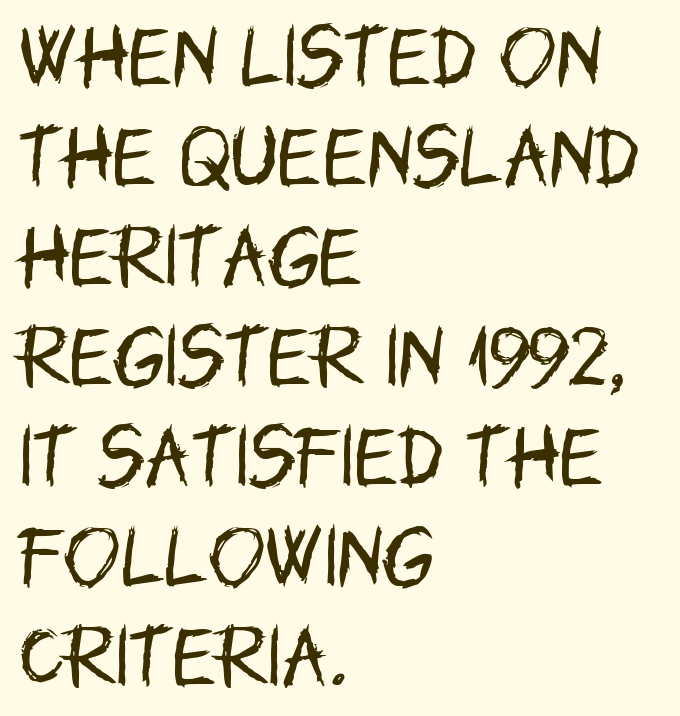
The image shows 68 px regular-weight, condensed sans-serif type, upright; set left-aligned, normal line spacing (1.47x), normal letter spacing, not underlined; low stroke contrast and a large x-height.
